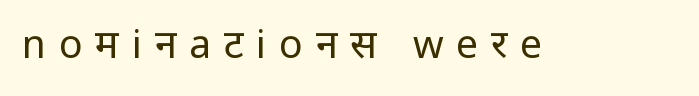
Only glyphs here, with clear space below each row. Nothing sits at the stroke ends, so this counts as sans-serif. Letter spacing: wide. Caption: face not bold, strokes unweighted.
